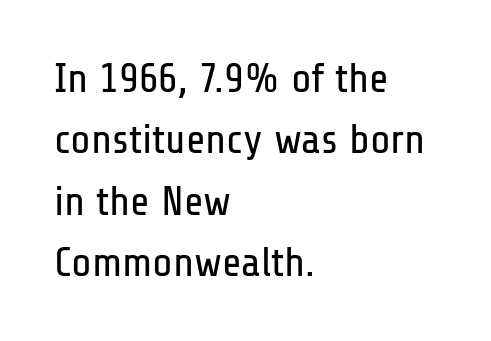
{"serif": "no", "italic": "no", "bold": "no", "weight": "regular", "width": "condensed", "stroke_contrast": "low", "x_height": "medium", "monospaced": "no", "underline": "no", "align": "left", "line_spacing": "normal", "line_spacing_ratio": 1.46, "letter_spacing": "normal", "letter_spacing_em": 0.0, "glyph_px": 42}
